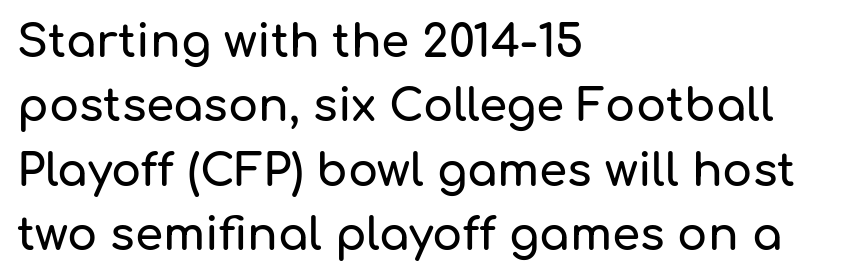
The image shows 45 px sans-serif type, upright; set left-aligned, normal line spacing (1.43x), normal letter spacing, not underlined; low stroke contrast and a medium x-height.
